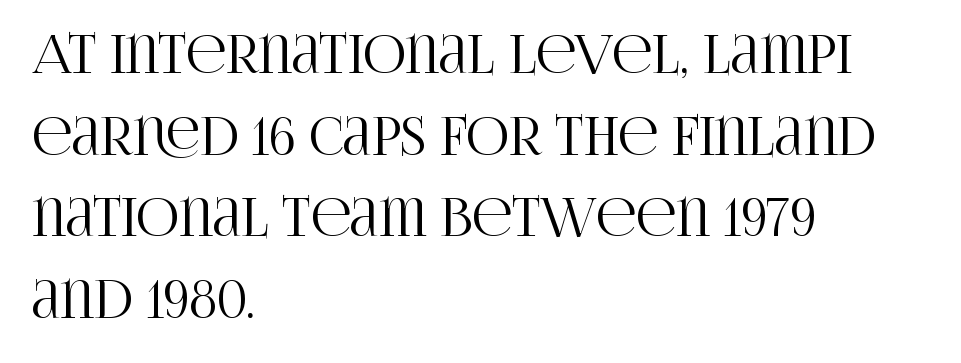
The image shows 53 px condensed serif type, upright; set left-aligned, normal line spacing (1.54x), normal letter spacing, not underlined; high stroke contrast and a large x-height.
